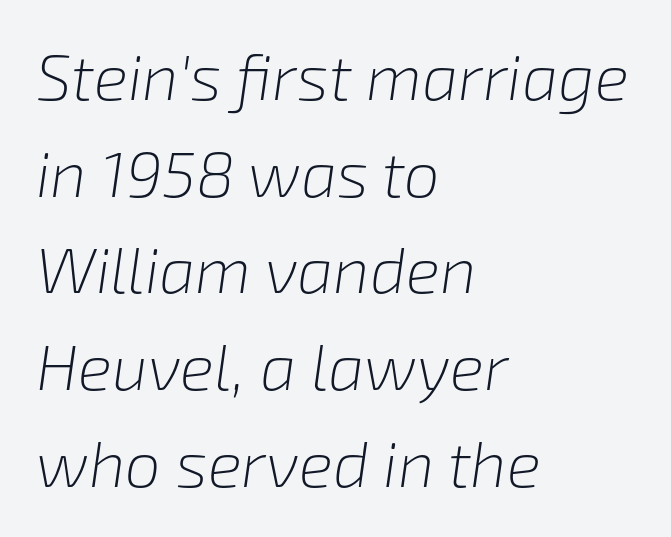
The image shows 64 px light type, italic (leaning right); set left-aligned, normal line spacing (1.51x), normal letter spacing, not underlined; low stroke contrast and a medium x-height.
